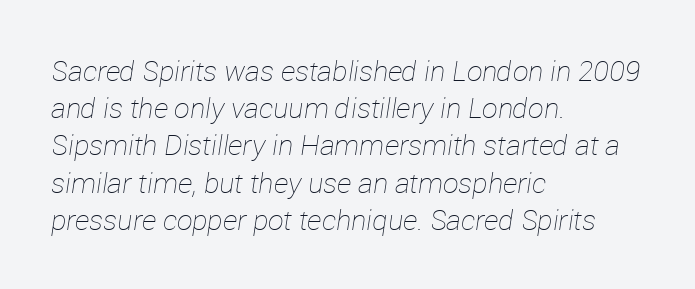
{"italic": "yes", "lean": "right", "slant_degrees": 12, "bold": "no", "weight": "thin", "width": "normal", "stroke_contrast": "low", "x_height": "medium", "monospaced": "no", "underline": "no", "align": "left", "line_spacing": "normal", "line_spacing_ratio": 1.33, "letter_spacing": "normal", "letter_spacing_em": 0.0, "glyph_px": 28}
